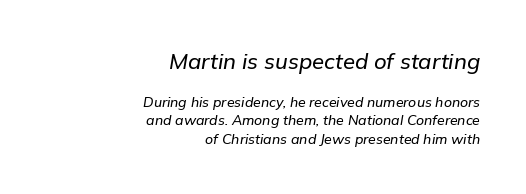
{"italic": "yes", "lean": "right", "slant_degrees": 9, "underline": "no", "align": "right", "line_spacing": "normal", "line_spacing_ratio": 1.3, "letter_spacing": "normal", "letter_spacing_em": 0.0, "larger_block": "first", "size_ratio": 1.57, "glyph_px": 22}
